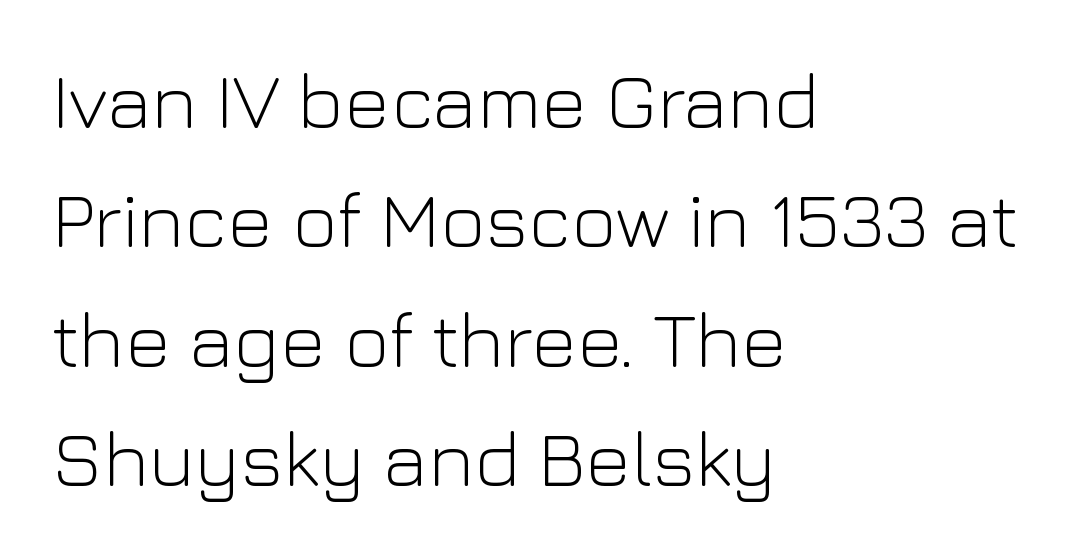
Q: Is the text bold? A: No.
Q: Is the text italic (slanted)? A: No, it is upright.
Q: Is the typeface a serif or a sans-serif typeface? A: Sans-serif.
Q: Is the text underlined? A: No.
Q: How is the paragraph aligned? A: Left-aligned.
Q: Is the spacing between letters normal or unusually wide? A: Normal.
Q: Is the spacing between lines tight, normal or loose? A: Normal.
Q: Width (condensed, normal, or wide)? A: Normal.
Q: Stroke contrast? A: Low.
Q: x-height? A: Medium.
Q: Monospaced? A: No.
